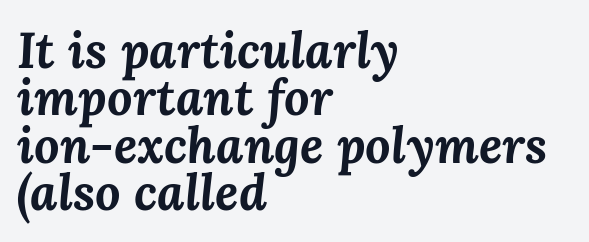
Q: Is the text bold? A: Yes.
Q: Is the text italic (slanted)? A: Yes, it leans right by about 3 degrees.
Q: Is the text underlined? A: No.
Q: How is the paragraph aligned? A: Left-aligned.
Q: Is the spacing between letters normal or unusually wide? A: Normal.
Q: Is the spacing between lines tight, normal or loose? A: Tight.
Q: Width (condensed, normal, or wide)? A: Normal.
Q: Stroke contrast? A: Medium.
Q: x-height? A: Medium.
Q: Monospaced? A: No.
